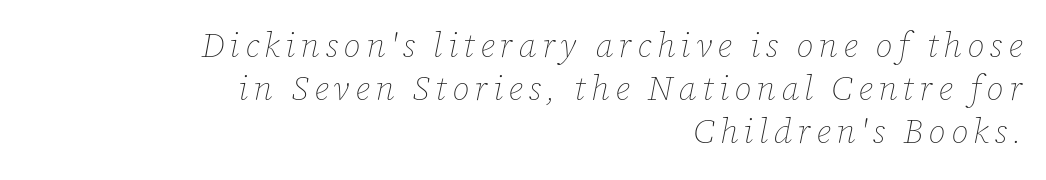
The baseline area is clear. The rendering anchors every line to the right-hand side. Notice how the stems are inclined rather than vertical — that's the hallmark of italics. Students, observe: this is what conventionally led text looks like.
